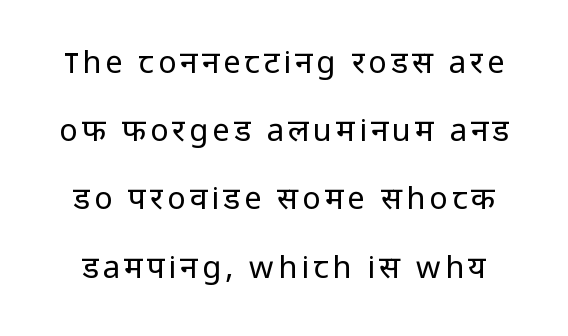
{"serif": "no", "italic": "no", "bold": "no", "weight": "regular", "width": "normal", "stroke_contrast": "low", "x_height": "medium", "monospaced": "no", "underline": "no", "line_spacing": "loose", "line_spacing_ratio": 2.2, "glyph_px": 31}
